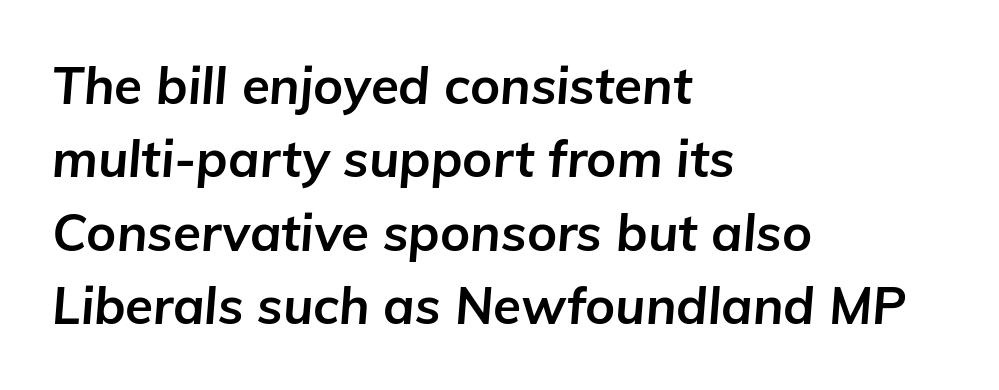
The image shows 51 px bold type, italic (leaning right); set left-aligned, normal line spacing (1.44x), normal letter spacing, not underlined; low stroke contrast and a medium x-height.
